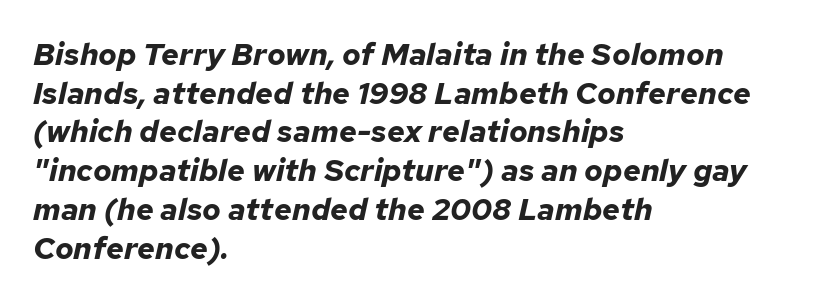
{"italic": "yes", "lean": "right", "slant_degrees": 12, "bold": "yes", "weight": "bold", "width": "normal", "stroke_contrast": "low", "x_height": "medium", "monospaced": "no", "underline": "no", "align": "left", "line_spacing": "normal", "line_spacing_ratio": 1.25, "letter_spacing": "normal", "letter_spacing_em": 0.0, "glyph_px": 31}
